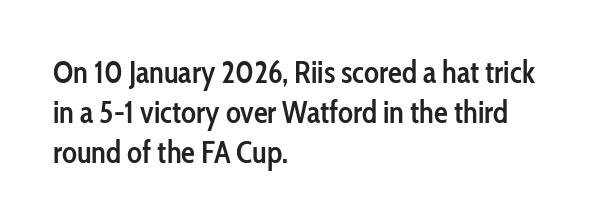
The image shows 31 px semibold, condensed sans-serif type, upright; set left-aligned, normal line spacing (1.29x), normal letter spacing, not underlined; low stroke contrast and a medium x-height.
